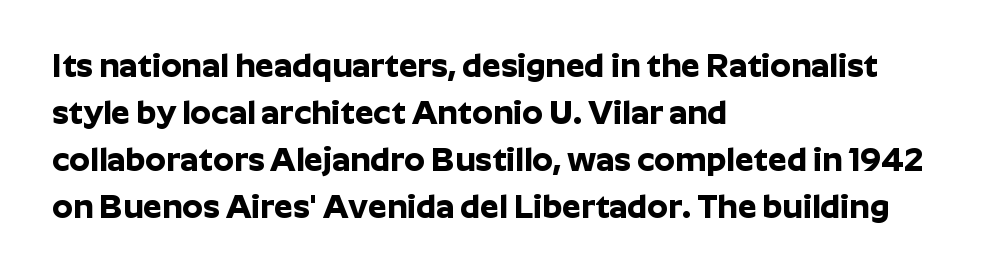
{"serif": "no", "italic": "no", "bold": "yes", "weight": "bold", "width": "normal", "stroke_contrast": "low", "x_height": "medium", "monospaced": "no", "underline": "no", "align": "left", "line_spacing": "normal", "line_spacing_ratio": 1.42, "letter_spacing": "normal", "letter_spacing_em": 0.0, "glyph_px": 33}
